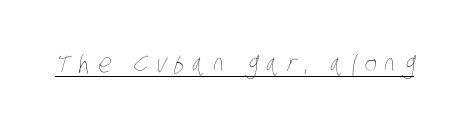
Q: Is the text bold? A: No.
Q: Is the text underlined? A: Yes.
Q: Is the spacing between letters normal or unusually wide? A: Unusually wide.
